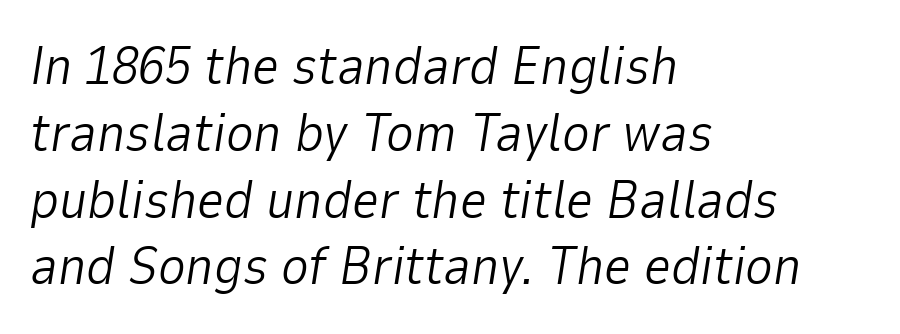
{"italic": "yes", "lean": "right", "slant_degrees": 9, "bold": "no", "weight": "light", "width": "normal", "stroke_contrast": "low", "x_height": "medium", "monospaced": "no", "underline": "no", "align": "left", "line_spacing": "normal", "line_spacing_ratio": 1.26, "letter_spacing": "normal", "letter_spacing_em": 0.0, "glyph_px": 53}
